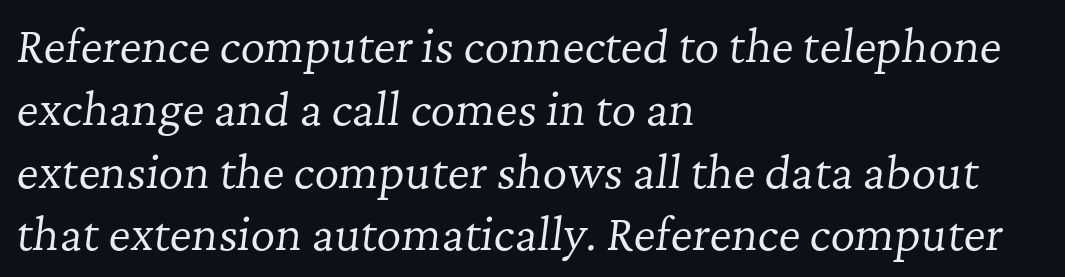
The image shows 43 px regular-weight serif type, italic (leaning right); set left-aligned, normal line spacing (1.46x), normal letter spacing, not underlined; low stroke contrast and a medium x-height.
